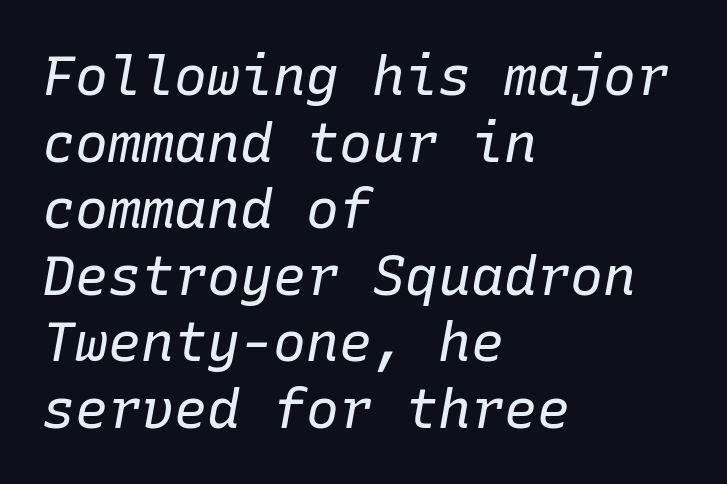
Q: Is the text bold? A: No.
Q: Is the text italic (slanted)? A: Yes, it leans right by about 10 degrees.
Q: Is the text underlined? A: No.
Q: How is the paragraph aligned? A: Left-aligned.
Q: Is the spacing between letters normal or unusually wide? A: Normal.
Q: Width (condensed, normal, or wide)? A: Normal.
Q: Stroke contrast? A: Low.
Q: x-height? A: Medium.
Q: Monospaced? A: Yes.
